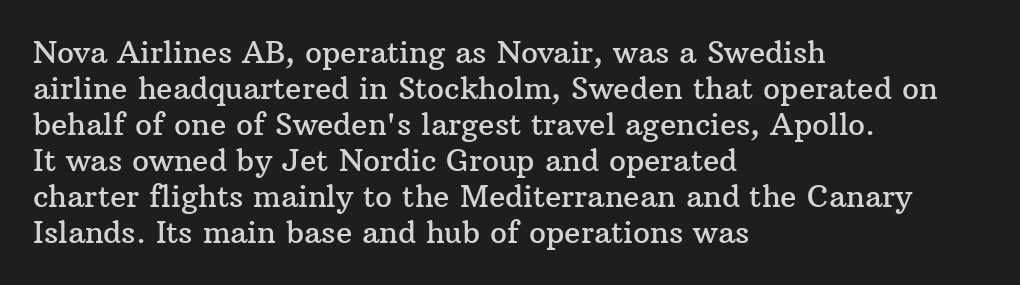
Q: Is the text italic (slanted)? A: No, it is upright.
Q: Is the typeface a serif or a sans-serif typeface? A: Serif.
Q: Is the text underlined? A: No.
Q: How is the paragraph aligned? A: Left-aligned.
Q: Is the spacing between letters normal or unusually wide? A: Normal.
Q: Width (condensed, normal, or wide)? A: Normal.
Q: Stroke contrast? A: Medium.
Q: x-height? A: Medium.
Q: Monospaced? A: No.
